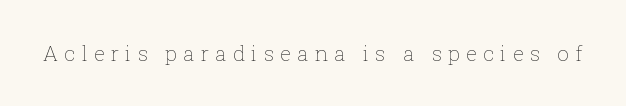
It's the straight-up-and-down kind of type. A typesetter would call this heavily tracked-out type. Heaviness? Minimal to ordinary, like unemphasized prose. Each row of text sits above clean, open space.
